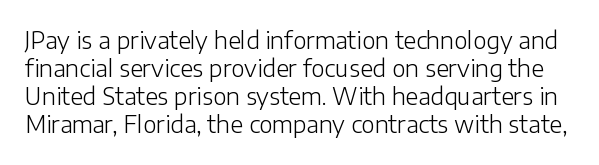
The image shows 23 px text type, upright; set line spacing 1.22x, normal letter spacing, not underlined.
